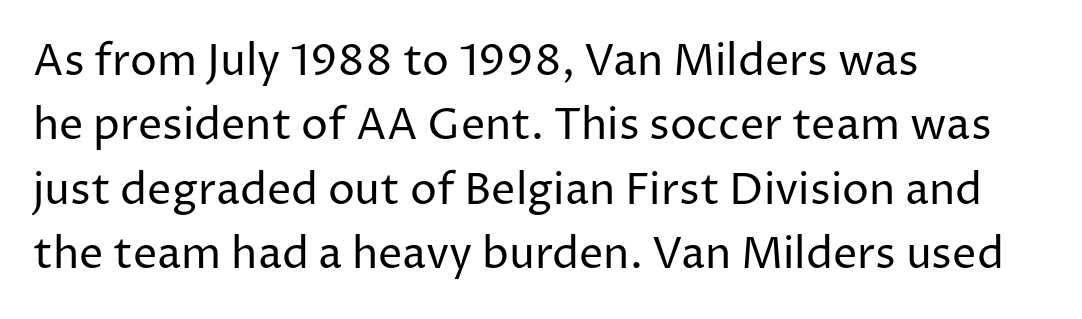
The image shows 43 px regular-weight sans-serif type, upright; set left-aligned, normal line spacing (1.5x), normal letter spacing, not underlined; low stroke contrast and a medium x-height.
